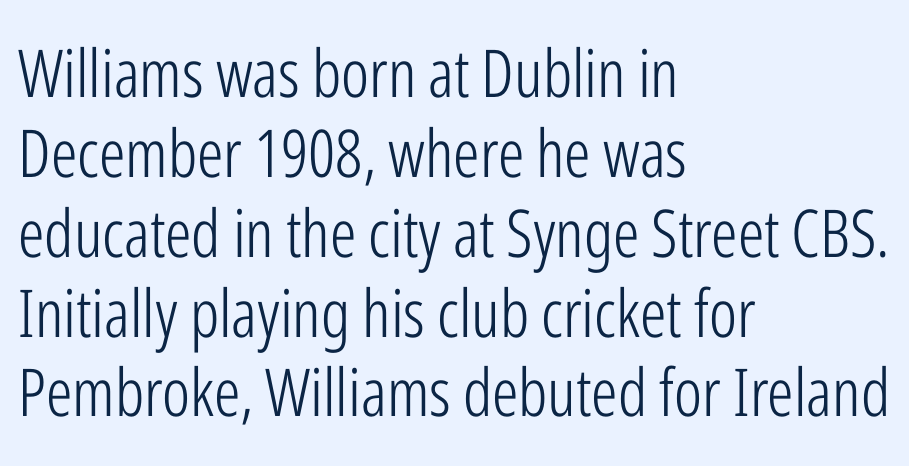
Q: Is the text bold? A: No.
Q: Is the text italic (slanted)? A: No, it is upright.
Q: Is the typeface a serif or a sans-serif typeface? A: Sans-serif.
Q: Is the text underlined? A: No.
Q: How is the paragraph aligned? A: Left-aligned.
Q: Is the spacing between letters normal or unusually wide? A: Normal.
Q: Width (condensed, normal, or wide)? A: Condensed.
Q: Stroke contrast? A: Low.
Q: x-height? A: Medium.
Q: Monospaced? A: No.
